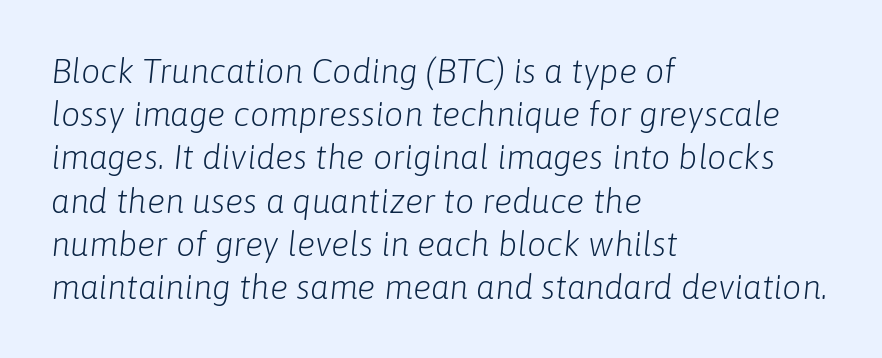
The image shows 34 px light type, italic (leaning right); set left-aligned, normal line spacing (1.27x), normal letter spacing, not underlined; low stroke contrast and a medium x-height.
